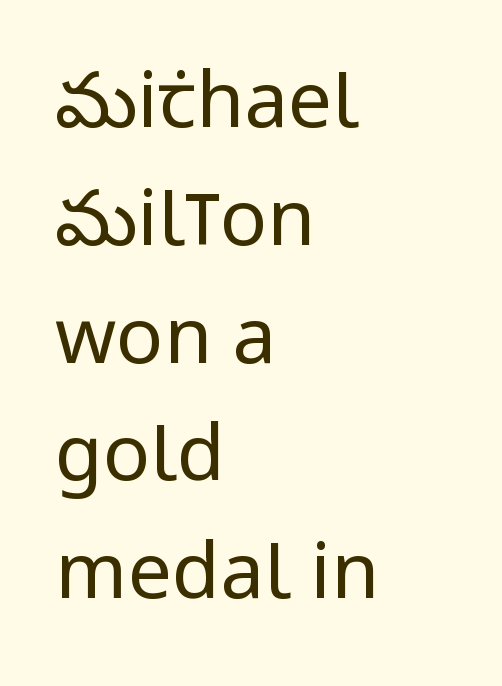
Q: Is the text bold? A: No.
Q: Is the text italic (slanted)? A: No, it is upright.
Q: Is the typeface a serif or a sans-serif typeface? A: Sans-serif.
Q: Is the text underlined? A: No.
Q: How is the paragraph aligned? A: Left-aligned.
Q: Is the spacing between letters normal or unusually wide? A: Normal.
Q: Is the spacing between lines tight, normal or loose? A: Normal.
Q: Width (condensed, normal, or wide)? A: Condensed.
Q: Stroke contrast? A: Low.
Q: x-height? A: Large.
Q: Monospaced? A: No.
